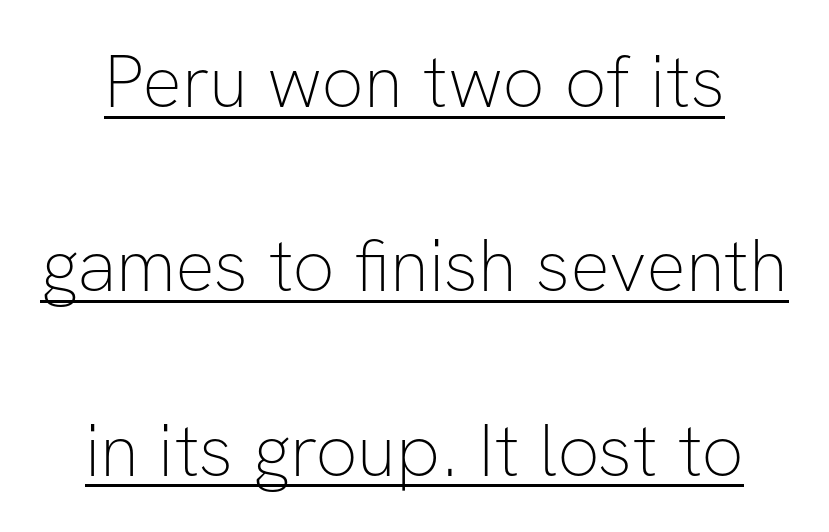
The image shows 74 px thin sans-serif type, upright; set loose line spacing (2.49x), normal letter spacing, underlined; low stroke contrast and a medium x-height.
